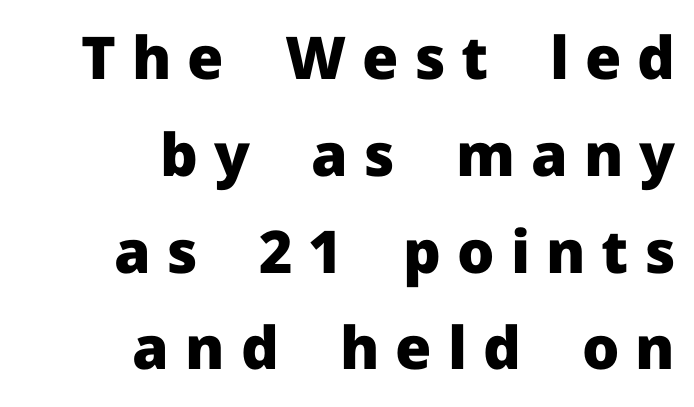
Q: Is the text bold? A: Yes.
Q: Is the text italic (slanted)? A: No, it is upright.
Q: Is the typeface a serif or a sans-serif typeface? A: Sans-serif.
Q: Is the text underlined? A: No.
Q: How is the paragraph aligned? A: Right-aligned.
Q: Is the spacing between letters normal or unusually wide? A: Unusually wide.
Q: Is the spacing between lines tight, normal or loose? A: Normal.
Q: Width (condensed, normal, or wide)? A: Normal.
Q: Stroke contrast? A: Low.
Q: x-height? A: Medium.
Q: Monospaced? A: No.
